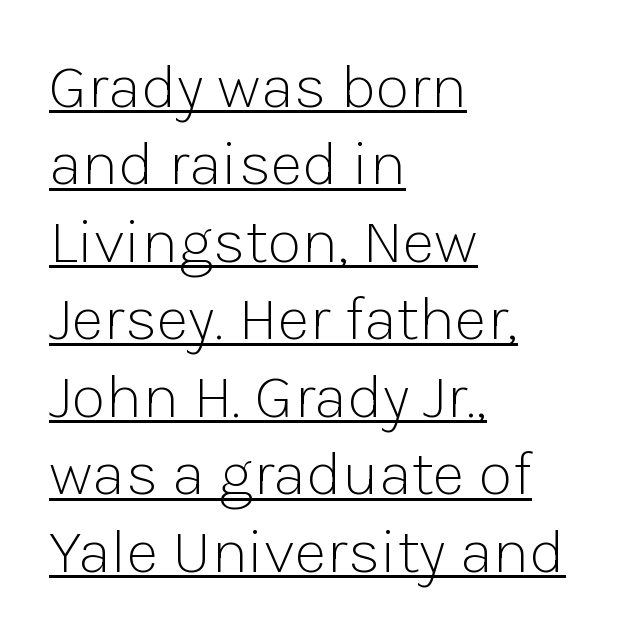
Quick note: underline on. There is no visible air inserted between adjacent glyphs. The weight would be labelled regular, book, light, or lighter still. Notice how the passage keeps a crisp vertical edge on the left only.
